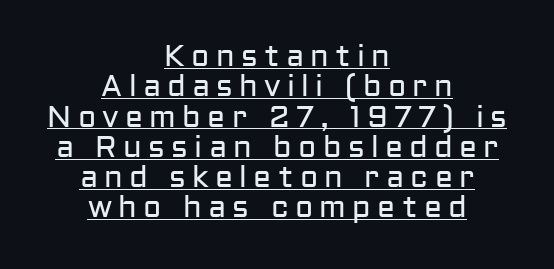
Q: Is the text bold? A: No.
Q: Is the text italic (slanted)? A: No, it is upright.
Q: Is the typeface a serif or a sans-serif typeface? A: Sans-serif.
Q: Is the text underlined? A: Yes.
Q: How is the paragraph aligned? A: Centered.
Q: Is the spacing between letters normal or unusually wide? A: Unusually wide.
Q: Is the spacing between lines tight, normal or loose? A: Tight.
Q: Width (condensed, normal, or wide)? A: Normal.
Q: Stroke contrast? A: Low.
Q: x-height? A: Medium.
Q: Monospaced? A: No.
